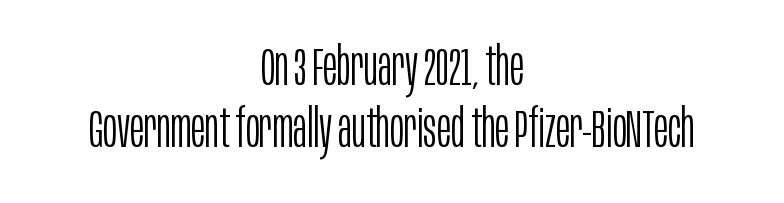
Q: Is the text bold? A: No.
Q: Is the text italic (slanted)? A: No, it is upright.
Q: Is the typeface a serif or a sans-serif typeface? A: Sans-serif.
Q: Is the text underlined? A: No.
Q: How is the paragraph aligned? A: Centered.
Q: Is the spacing between letters normal or unusually wide? A: Normal.
Q: Width (condensed, normal, or wide)? A: Condensed.
Q: Stroke contrast? A: Low.
Q: x-height? A: Large.
Q: Monospaced? A: No.
